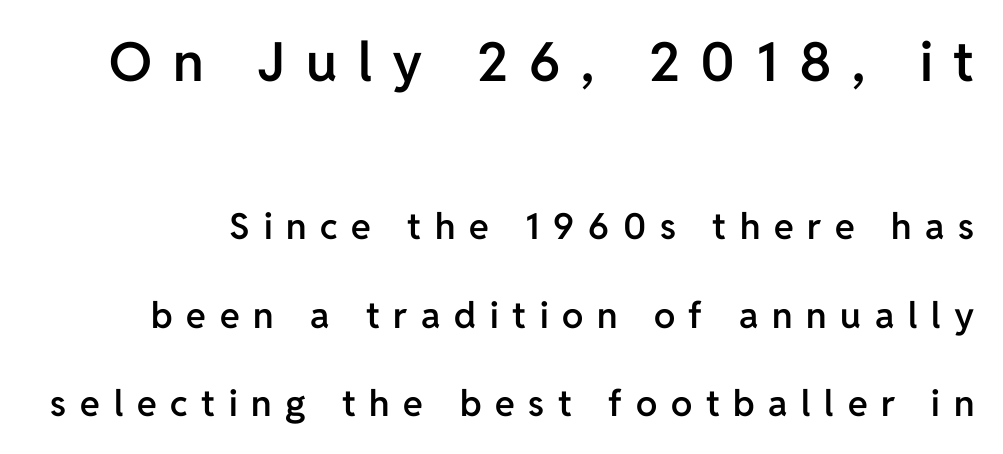
Two sizes are in play, and the larger belongs to the first block. This block would shrink considerably if given ordinary leading; it's expanded now. Substantial extra tracking has been applied to these lines. You could not count columns in this text — the font is proportionally spaced. The specimen omits any rule beneath the text block's lines.
